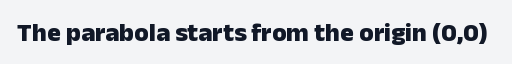
Q: Is the text bold? A: Yes.
Q: Is the text italic (slanted)? A: No, it is upright.
Q: Is the text underlined? A: No.
Q: Is the spacing between letters normal or unusually wide? A: Normal.
